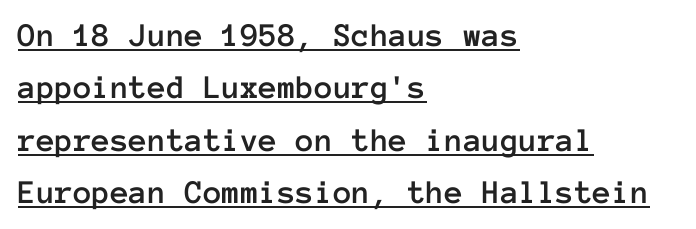
The image shows 34 px text type, upright, monospaced; set left-aligned, normal line spacing (1.54x), normal letter spacing, underlined; low stroke contrast and a medium x-height.
